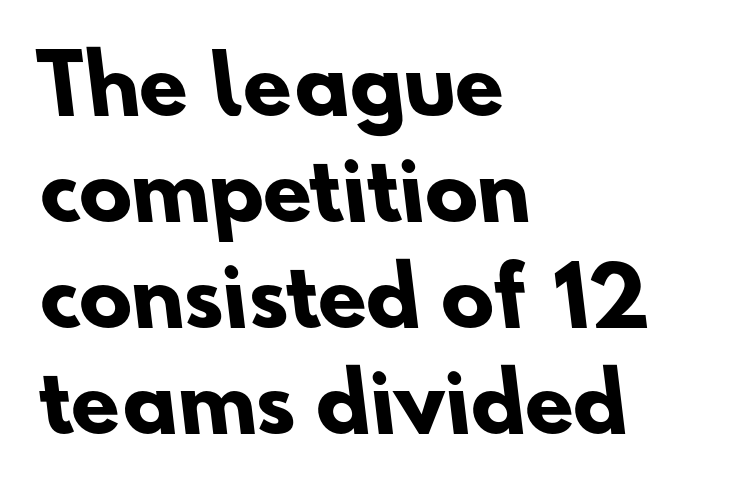
The image shows 79 px heavy sans-serif type; set left-aligned, normal line spacing (1.34x), normal letter spacing, not underlined; low stroke contrast and a small x-height.
